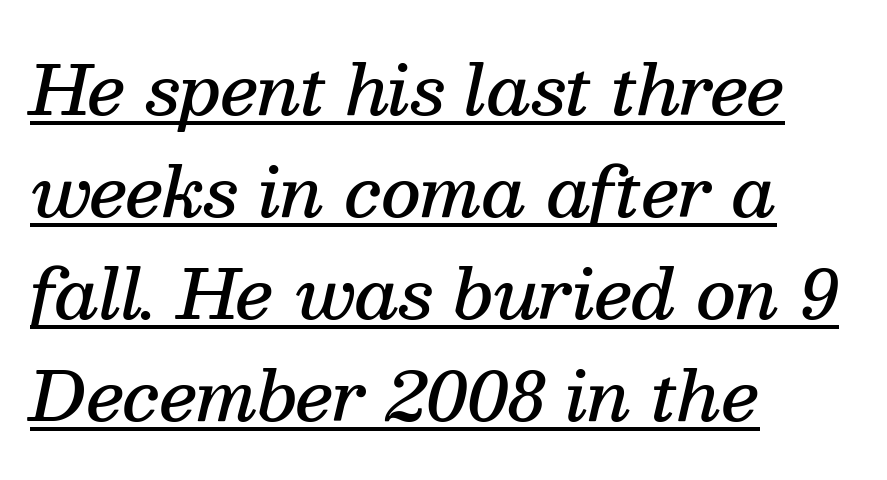
{"serif": "yes", "italic": "yes", "lean": "right", "slant_degrees": 13, "bold": "semi", "weight": "semibold", "width": "normal", "stroke_contrast": "medium", "x_height": "medium", "monospaced": "no", "underline": "yes", "align": "left", "line_spacing": "normal", "line_spacing_ratio": 1.5, "letter_spacing": "normal", "letter_spacing_em": 0.0, "glyph_px": 68}
